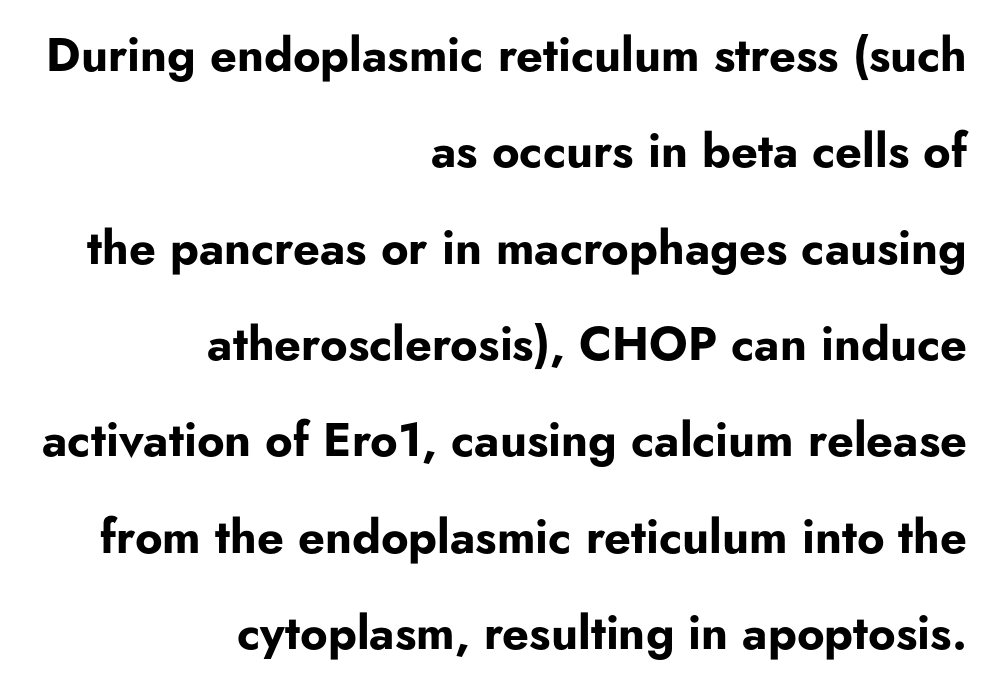
Italic: no, the glyphs are upright roman. In terms of weight, the rendering is a true, heavy bold. Default kerning and tracking; the words read as compact shapes. Note: no serifs on the glyphs.
